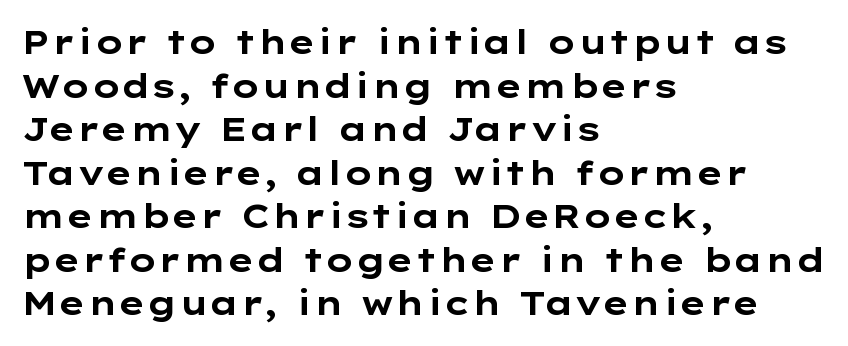
Q: Is the text bold? A: Yes.
Q: Is the text italic (slanted)? A: No, it is upright.
Q: Is the typeface a serif or a sans-serif typeface? A: Sans-serif.
Q: Is the text underlined? A: No.
Q: How is the paragraph aligned? A: Left-aligned.
Q: Is the spacing between letters normal or unusually wide? A: Normal.
Q: Is the spacing between lines tight, normal or loose? A: Normal.
Q: Width (condensed, normal, or wide)? A: Wide.
Q: Stroke contrast? A: Low.
Q: x-height? A: Medium.
Q: Monospaced? A: No.
